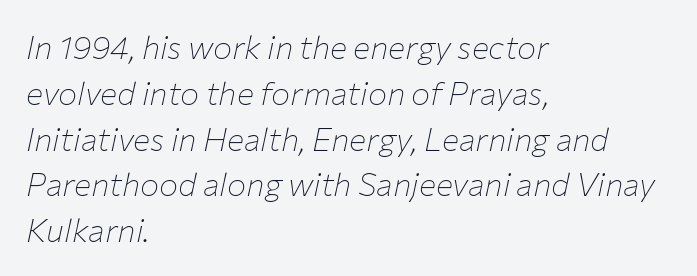
Q: Is the text bold? A: No.
Q: Is the text italic (slanted)? A: Yes, it leans right by about 12 degrees.
Q: Is the text underlined? A: No.
Q: How is the paragraph aligned? A: Left-aligned.
Q: Is the spacing between letters normal or unusually wide? A: Normal.
Q: Is the spacing between lines tight, normal or loose? A: Normal.
Q: Width (condensed, normal, or wide)? A: Normal.
Q: Stroke contrast? A: Low.
Q: x-height? A: Medium.
Q: Monospaced? A: No.
